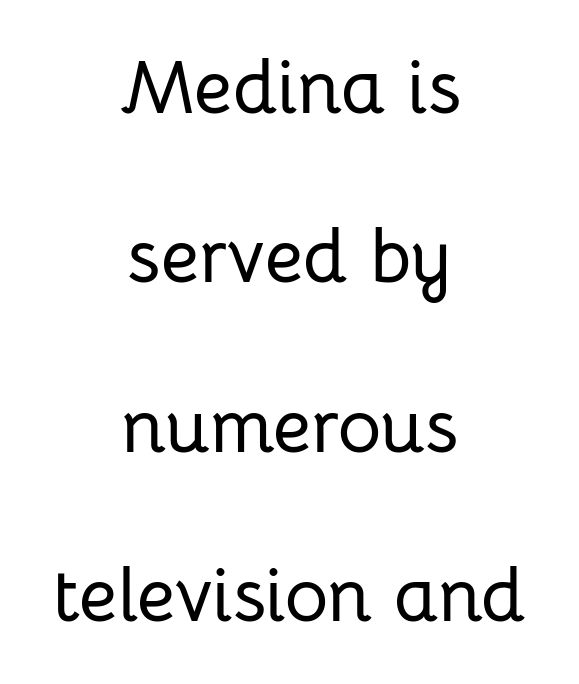
{"serif": "no", "italic": "no", "width": "normal", "stroke_contrast": "low", "x_height": "medium", "monospaced": "no", "underline": "no", "align": "center", "line_spacing": "loose", "line_spacing_ratio": 2.26, "letter_spacing": "normal", "letter_spacing_em": 0.0, "glyph_px": 75}
